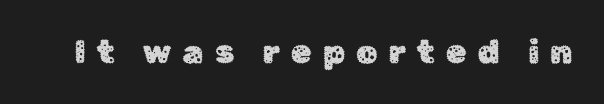
Varying glyph widths throughout — classic text-font behaviour. Any mark beneath the type? The region is blank. This is roman type, the default non-slanted kind. Tracking value appears strongly positive — letters spread wide.
